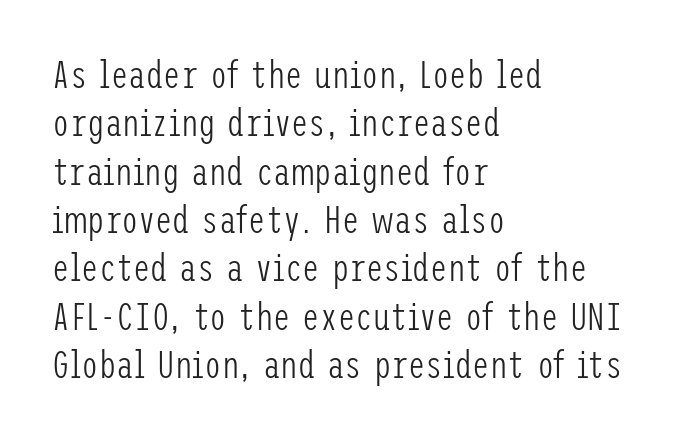
The image shows 39 px light, condensed sans-serif type, upright; set left-aligned, line spacing 1.24x, normal letter spacing, not underlined; low stroke contrast and a medium x-height.
